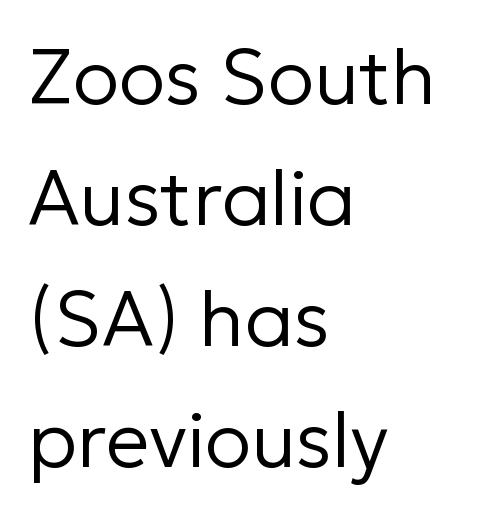
The typeface chosen for these lines omits serifs. Inter-character spacing is left at the font's built-in metrics. Check under the words: just untouched page. The typography opts for an upright posture over an oblique one. The rendering anchors every line to the left-hand side.
